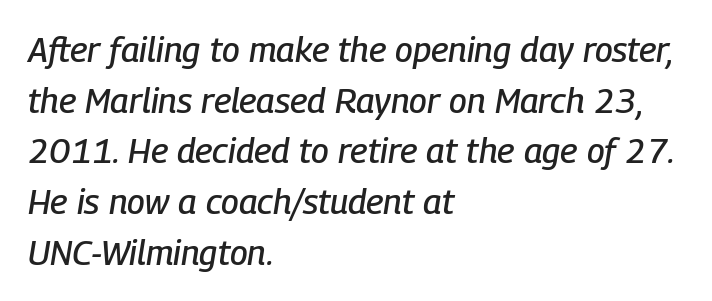
{"italic": "yes", "lean": "right", "slant_degrees": 9, "width": "condensed", "stroke_contrast": "low", "x_height": "medium", "monospaced": "no", "underline": "no", "align": "left", "line_spacing": "normal", "line_spacing_ratio": 1.45, "letter_spacing": "normal", "letter_spacing_em": 0.0, "glyph_px": 35}
